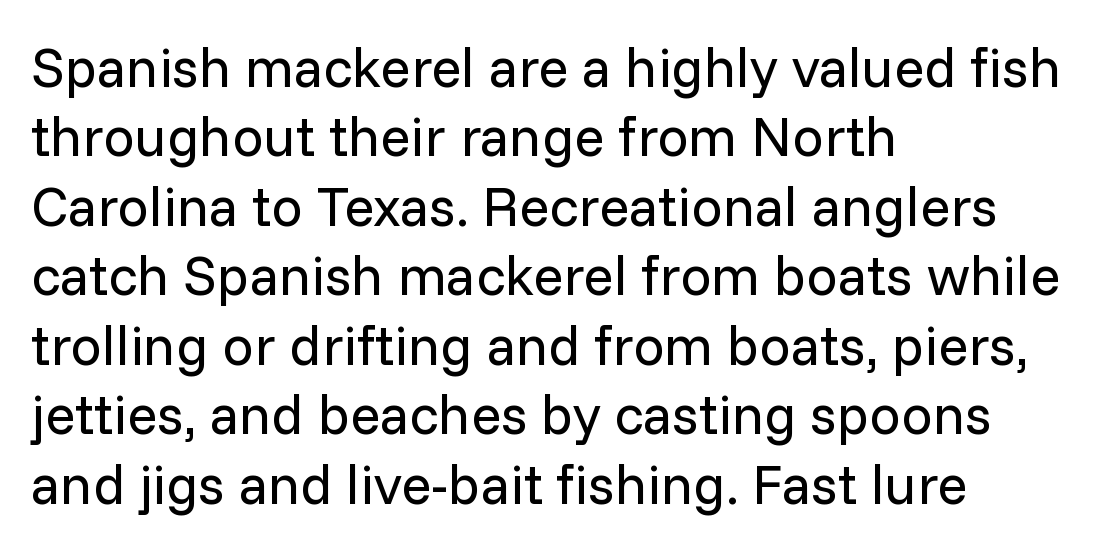
Q: Is the text bold? A: No.
Q: Is the text italic (slanted)? A: No, it is upright.
Q: Is the typeface a serif or a sans-serif typeface? A: Sans-serif.
Q: Is the text underlined? A: No.
Q: How is the paragraph aligned? A: Left-aligned.
Q: Is the spacing between letters normal or unusually wide? A: Normal.
Q: Width (condensed, normal, or wide)? A: Normal.
Q: Stroke contrast? A: Low.
Q: x-height? A: Medium.
Q: Monospaced? A: No.
